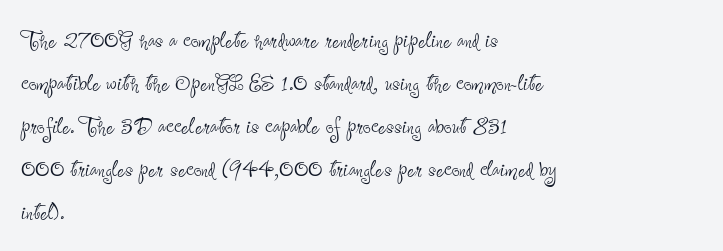
The image shows 28 px thin, condensed sans-serif type; set left-aligned, normal line spacing (1.54x), normal letter spacing, not underlined; low stroke contrast and a small x-height.
